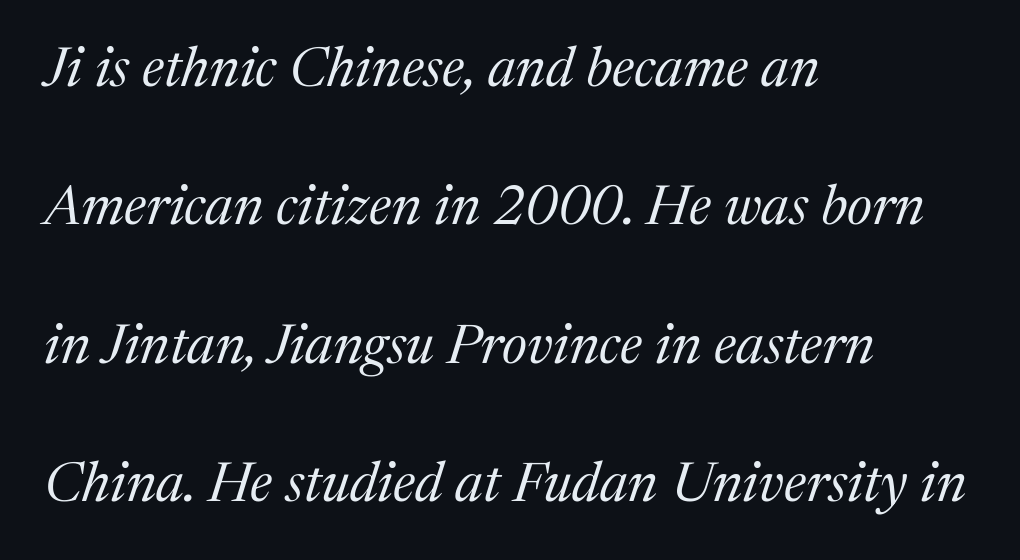
{"serif": "yes", "italic": "yes", "lean": "right", "slant_degrees": 17, "bold": "no", "weight": "regular", "width": "normal", "stroke_contrast": "medium", "x_height": "medium", "monospaced": "no", "underline": "no", "align": "left", "line_spacing": "loose", "line_spacing_ratio": 2.47, "letter_spacing": "normal", "letter_spacing_em": 0.0, "glyph_px": 56}
